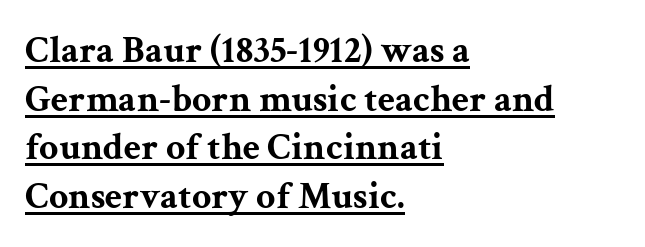
Line spacing here is normal. Underline: present. Does the type have serifs? Yes, each stem ends in a small foot. Italic: no, the glyphs are upright roman.
